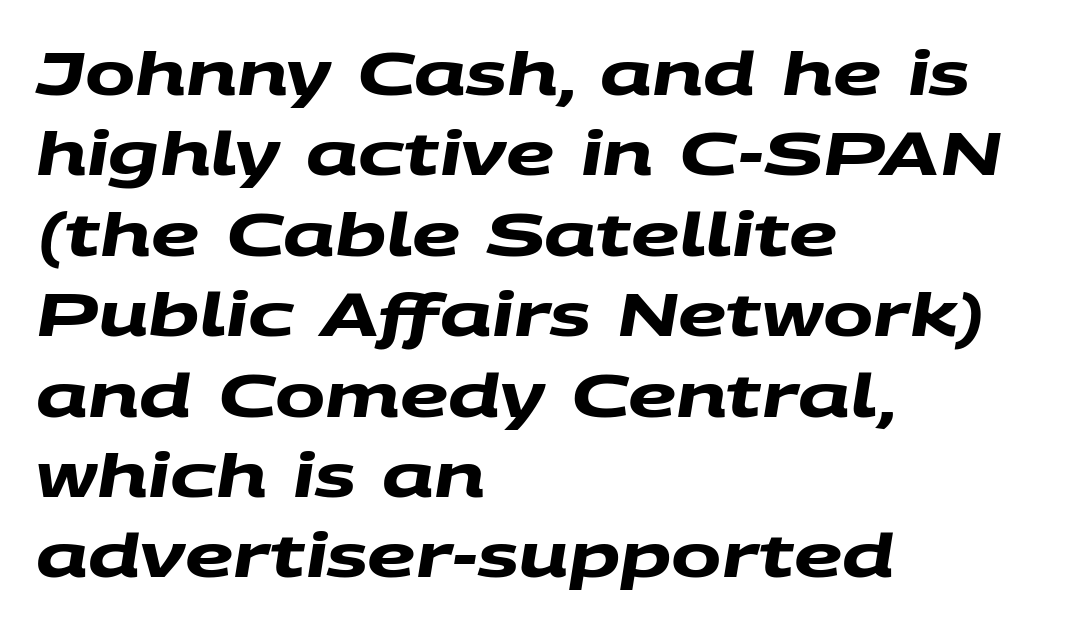
Q: Is the text bold? A: Yes.
Q: Is the typeface a serif or a sans-serif typeface? A: Sans-serif.
Q: Is the text underlined? A: No.
Q: How is the paragraph aligned? A: Left-aligned.
Q: Is the spacing between letters normal or unusually wide? A: Normal.
Q: Is the spacing between lines tight, normal or loose? A: Normal.
Q: Width (condensed, normal, or wide)? A: Wide.
Q: Stroke contrast? A: Medium.
Q: x-height? A: Large.
Q: Monospaced? A: No.
